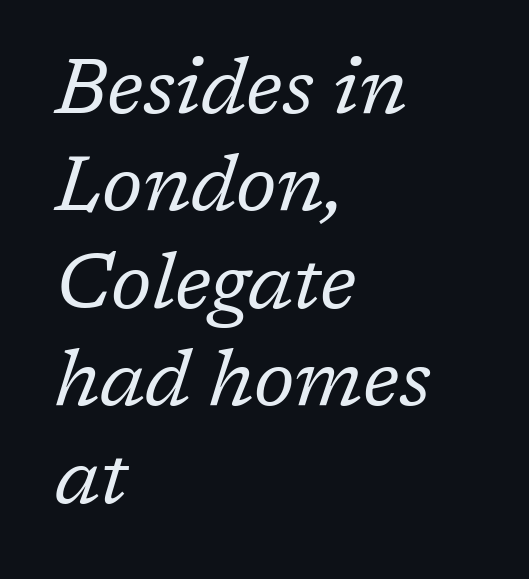
Q: Is the text bold? A: No.
Q: Is the text italic (slanted)? A: Yes, it leans right by about 17 degrees.
Q: Is the typeface a serif or a sans-serif typeface? A: Serif.
Q: Is the text underlined? A: No.
Q: How is the paragraph aligned? A: Left-aligned.
Q: Is the spacing between letters normal or unusually wide? A: Normal.
Q: Is the spacing between lines tight, normal or loose? A: Normal.
Q: Width (condensed, normal, or wide)? A: Normal.
Q: Stroke contrast? A: Low.
Q: x-height? A: Medium.
Q: Monospaced? A: No.
